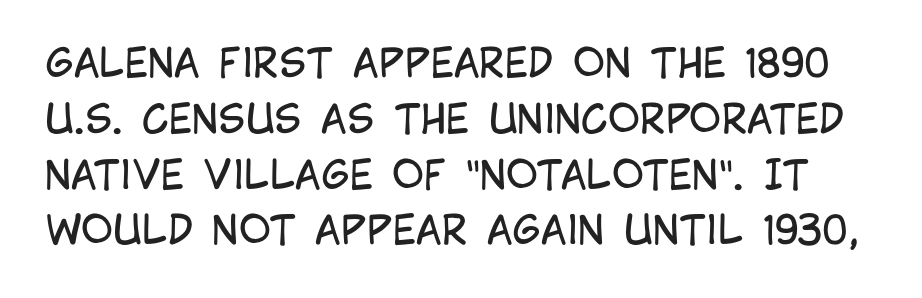
The image shows 39 px regular-weight, condensed sans-serif type, upright; set normal line spacing (1.43x), normal letter spacing, not underlined; low stroke contrast and a large x-height.
